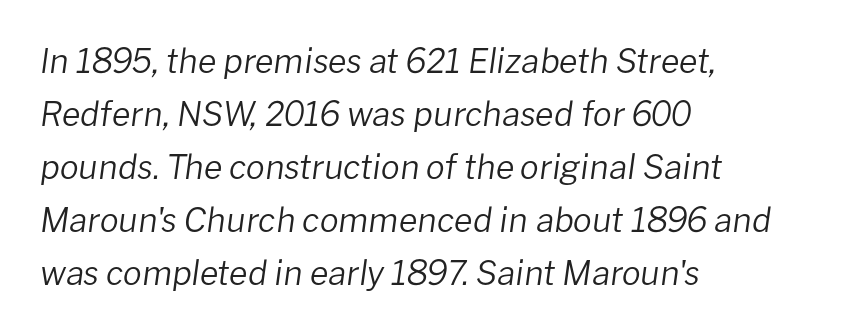
The image shows 34 px regular-weight type, italic (leaning right); set left-aligned, normal line spacing (1.56x), normal letter spacing, not underlined; low stroke contrast and a medium x-height.
